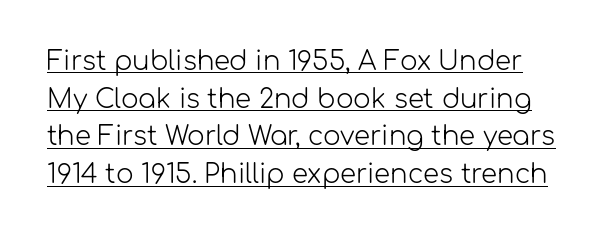
Is this a heavy cut? Hardly; it is regular or lighter. What stands out about the letter spacing? Nothing — it is the standard amount. Posture: upright roman. Vertical spacing — default. Students, observe the line beneath the letters — that is underlining.
